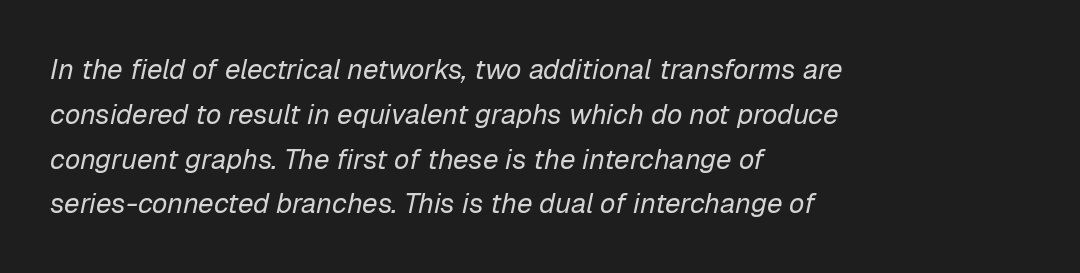
{"italic": "yes", "lean": "right", "slant_degrees": 12, "bold": "no", "weight": "regular", "width": "normal", "stroke_contrast": "low", "x_height": "medium", "monospaced": "no", "underline": "no", "align": "left", "line_spacing": "normal", "line_spacing_ratio": 1.6, "letter_spacing": "normal", "letter_spacing_em": 0.0, "glyph_px": 28}
